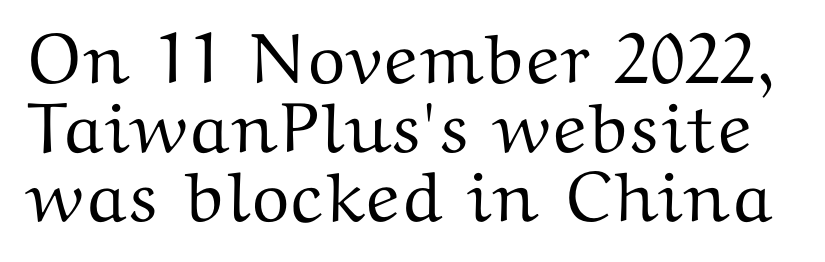
Spacing verdict: proportional, widths tailored to each character. Here the glyphs are tracked normally, forming tight word shapes. Baseline-to-baseline distance is barely more than the letter height. The passage shown is not underscored anywhere. Observe the serifs anchoring each vertical stroke in this sample.
